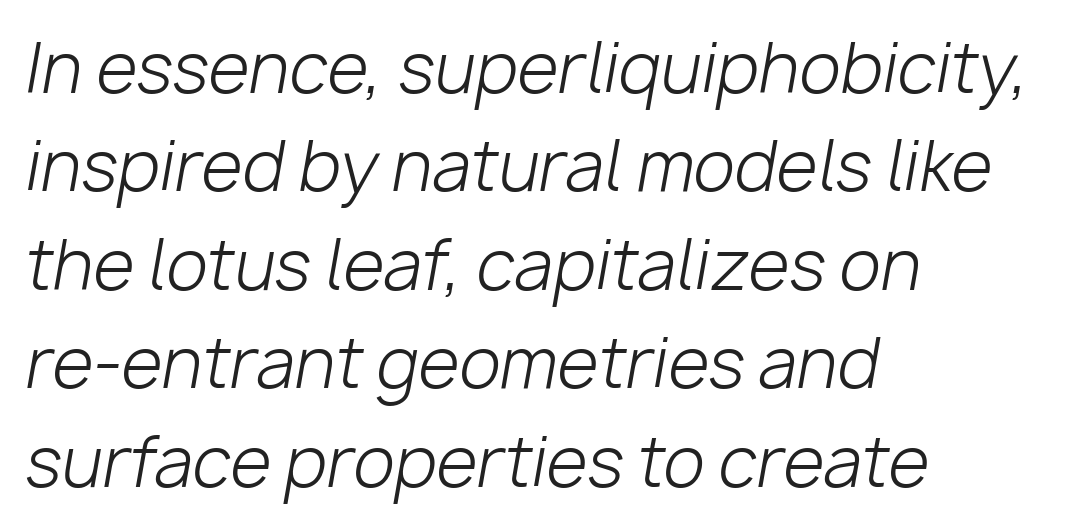
Q: Is the text bold? A: No.
Q: Is the text italic (slanted)? A: Yes, it leans right by about 10 degrees.
Q: Is the text underlined? A: No.
Q: How is the paragraph aligned? A: Left-aligned.
Q: Is the spacing between letters normal or unusually wide? A: Normal.
Q: Is the spacing between lines tight, normal or loose? A: Normal.
Q: Width (condensed, normal, or wide)? A: Normal.
Q: Stroke contrast? A: Low.
Q: x-height? A: Medium.
Q: Monospaced? A: No.
